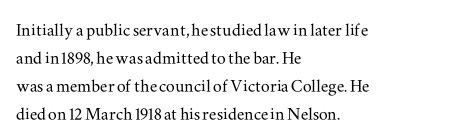
{"italic": "no", "underline": "no", "align": "left", "line_spacing": "normal", "line_spacing_ratio": 1.27, "letter_spacing": "normal", "letter_spacing_em": 0.0, "glyph_px": 22}
